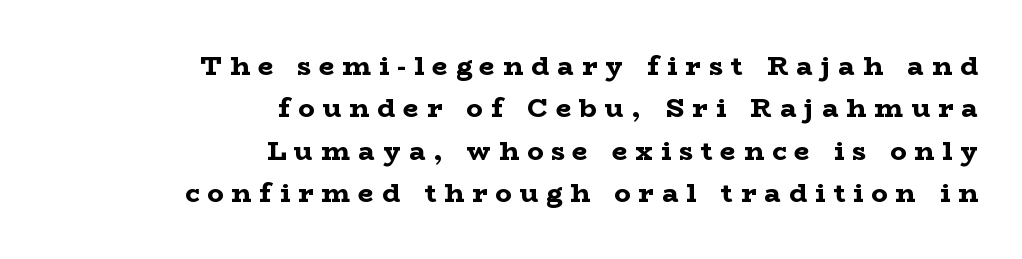
The image shows 27 px bold type, upright; set right-aligned, normal line spacing (1.57x), unusually wide letter spacing (+0.3 em), not underlined.
